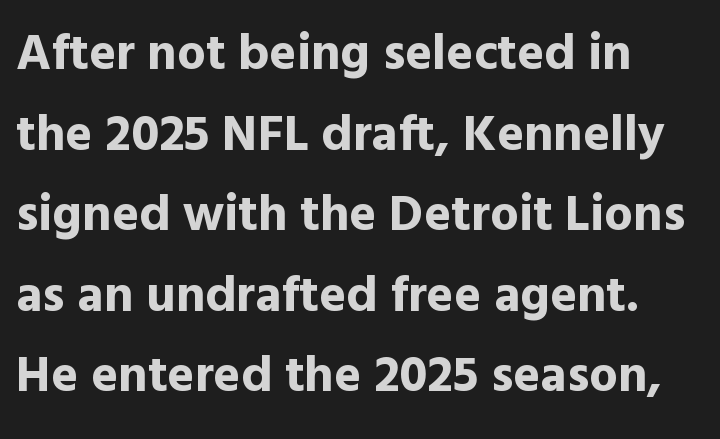
You'd pick this weight for a headline — it's a proper bold. Does the lettering tilt? It doesn't — this is upright. Visually the block forms a straight wall on the left and a jagged coastline on the right. The designer went with a sans here, leaving each stem footless.
